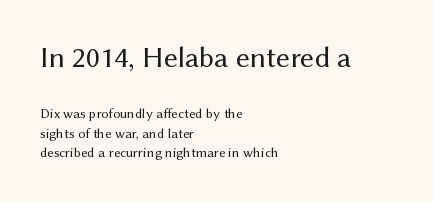
Q: Is the text bold? A: No.
Q: Is the text italic (slanted)? A: No, it is upright.
Q: Is the typeface a serif or a sans-serif typeface? A: Sans-serif.
Q: Is the text underlined? A: No.
Q: How is the paragraph aligned? A: Left-aligned.
Q: Is the spacing between letters normal or unusually wide? A: Normal.
Q: Is the spacing between lines tight, normal or loose? A: Normal.
Q: Which block of text is set in a larger size, the first (top) or the second (bottom)? A: The first (top) one.
Q: Width (condensed, normal, or wide)? A: Normal.
Q: Stroke contrast? A: Medium.
Q: x-height? A: Medium.
Q: Monospaced? A: No.
